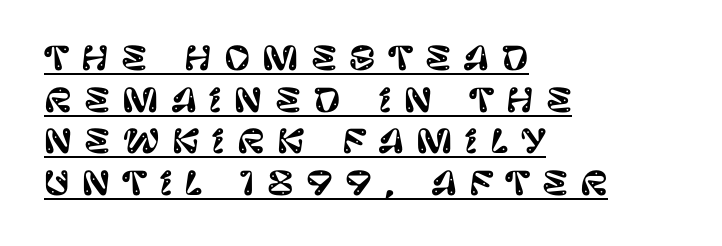
The image shows 32 px sans-serif type; set left-aligned, normal line spacing (1.3x), unusually wide letter spacing (+0.38 em), underlined; low stroke contrast and a large x-height.
